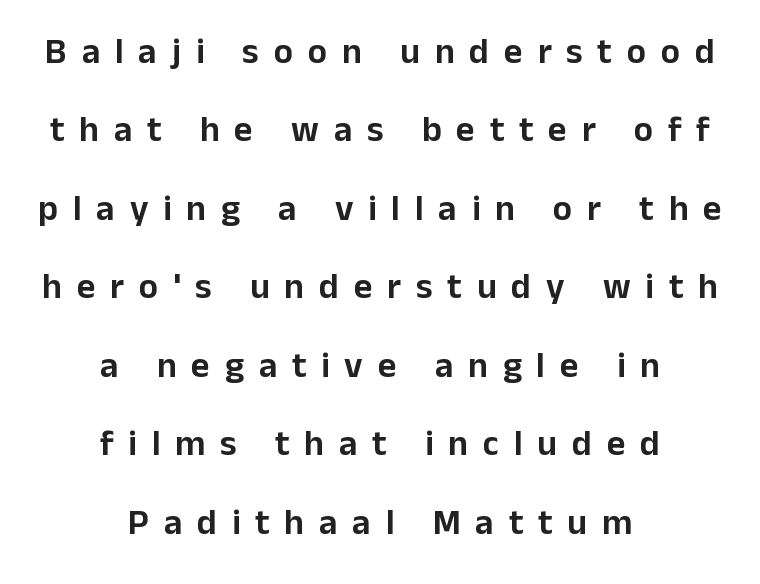
{"serif": "no", "italic": "no", "width": "normal", "stroke_contrast": "low", "x_height": "medium", "monospaced": "no", "underline": "no", "align": "center", "line_spacing": "loose", "line_spacing_ratio": 2.18, "letter_spacing": "wide", "letter_spacing_em": 0.41, "glyph_px": 36}
